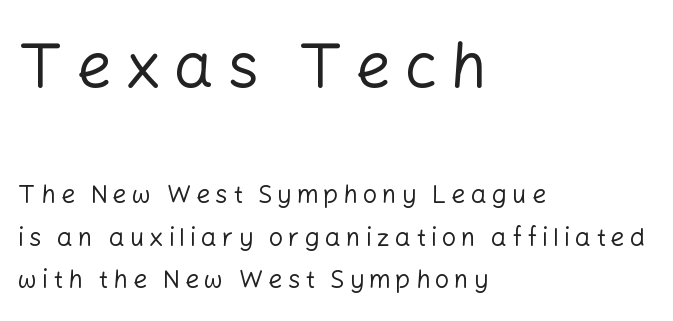
This sample has the flowing, uneven cadence of proportional lettering. Is the block centered? No — it sits flush against the left margin. Loose tracking; the words dissolve into strings of separated letters. A bare baseline throughout the passage.
